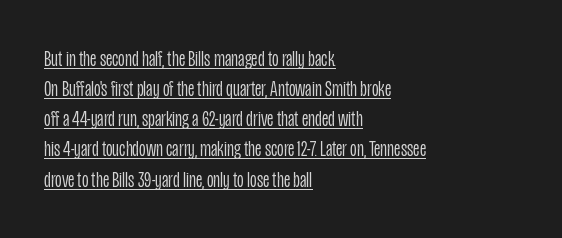
The image shows 23 px text type, upright; set left-aligned, normal line spacing (1.31x), normal letter spacing, underlined.
